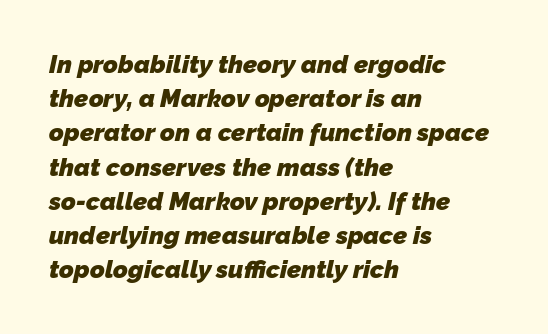
Q: Is the text bold? A: Yes.
Q: Is the text underlined? A: No.
Q: How is the paragraph aligned? A: Left-aligned.
Q: Is the spacing between letters normal or unusually wide? A: Normal.
Q: Is the spacing between lines tight, normal or loose? A: Normal.
